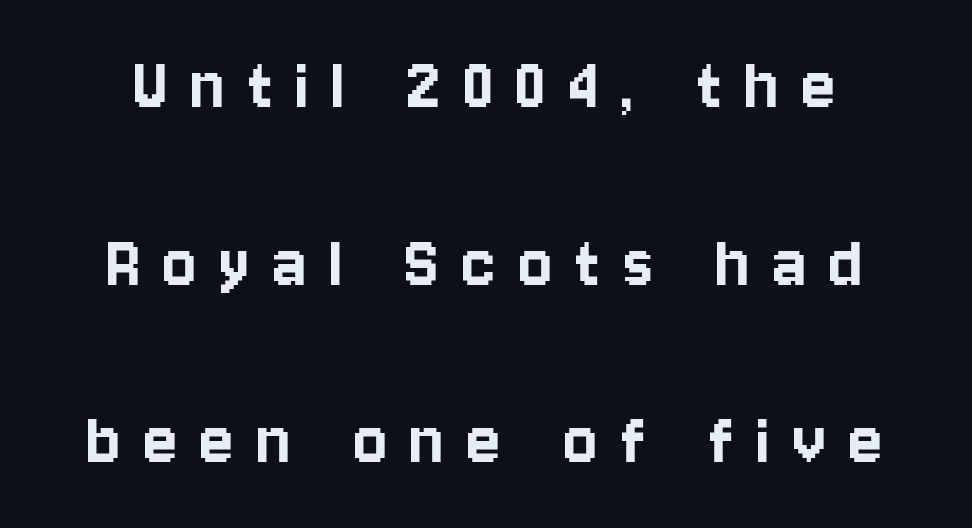
Q: Is the text italic (slanted)? A: No, it is upright.
Q: Is the typeface a serif or a sans-serif typeface? A: Sans-serif.
Q: Is the text underlined? A: No.
Q: Is the spacing between letters normal or unusually wide? A: Unusually wide.
Q: Is the spacing between lines tight, normal or loose? A: Loose.
Q: Width (condensed, normal, or wide)? A: Condensed.
Q: Stroke contrast? A: Low.
Q: x-height? A: Large.
Q: Monospaced? A: No.
